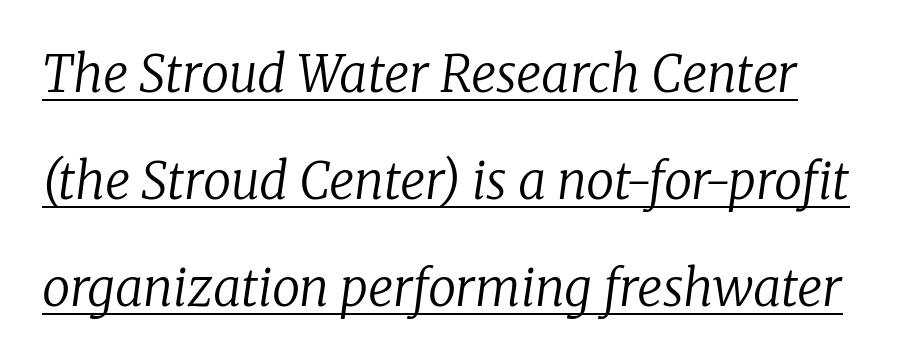
The rendering shows small feet on the letterforms — a serif design. Looks like someone drew a line under every word here. Compared with typical paragraphs, the rows here are farther apart. The letters are slanted; this is an italic face. Think of a printed novel: that variable character pitch is what you see here. Glyph-to-glyph distance matches everyday printed text.
